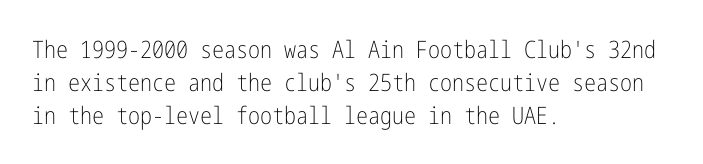
Q: Is the text bold? A: No.
Q: Is the text italic (slanted)? A: No, it is upright.
Q: Is the text underlined? A: No.
Q: How is the paragraph aligned? A: Left-aligned.
Q: Is the spacing between letters normal or unusually wide? A: Normal.
Q: Is the spacing between lines tight, normal or loose? A: Normal.
